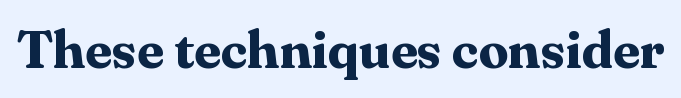
Quick note: underline off. Weight check: bold — yes, fully. The font's upright variant was chosen for this text. This rendering leaves character spacing at its baseline value.
